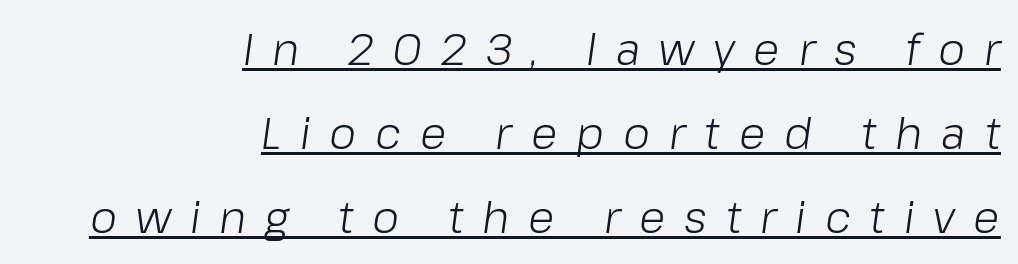
You could not count columns in this text — the font is proportionally spaced. The rendering applies a slant to the glyphs. You can see a thin bar hugging the bottom of the glyphs. This rendering uses right alignment, leaving the left contour irregular.
